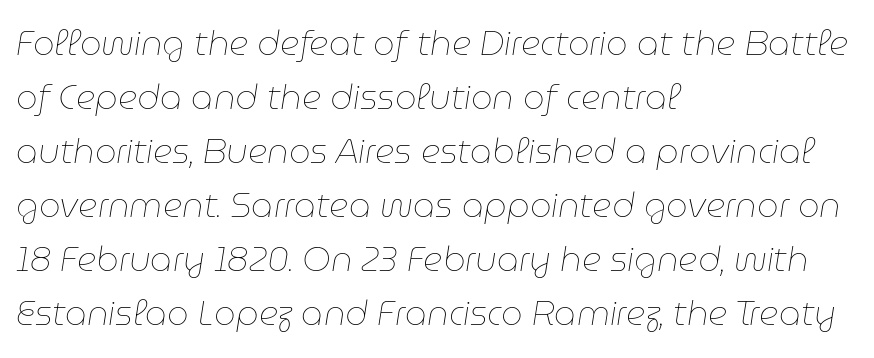
Q: Is the text bold? A: No.
Q: Is the text italic (slanted)? A: Yes, it leans right by about 9 degrees.
Q: Is the text underlined? A: No.
Q: How is the paragraph aligned? A: Left-aligned.
Q: Is the spacing between letters normal or unusually wide? A: Normal.
Q: Is the spacing between lines tight, normal or loose? A: Normal.
Q: Width (condensed, normal, or wide)? A: Normal.
Q: Stroke contrast? A: Low.
Q: x-height? A: Medium.
Q: Monospaced? A: No.
